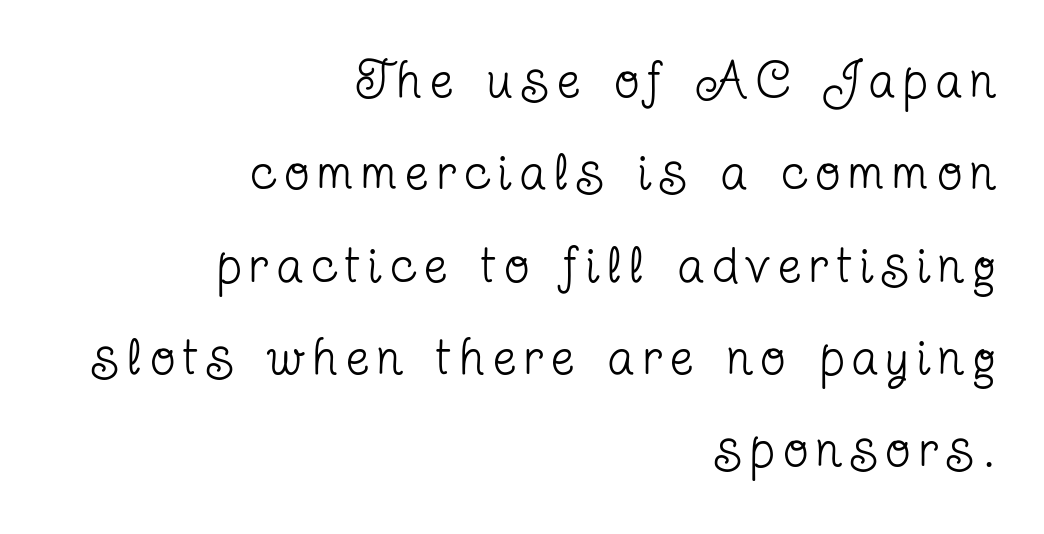
{"serif": "yes", "italic": "no", "bold": "no", "weight": "regular", "width": "condensed", "stroke_contrast": "low", "x_height": "medium", "monospaced": "no", "underline": "no", "align": "right", "line_spacing_ratio": 1.81, "glyph_px": 51}
